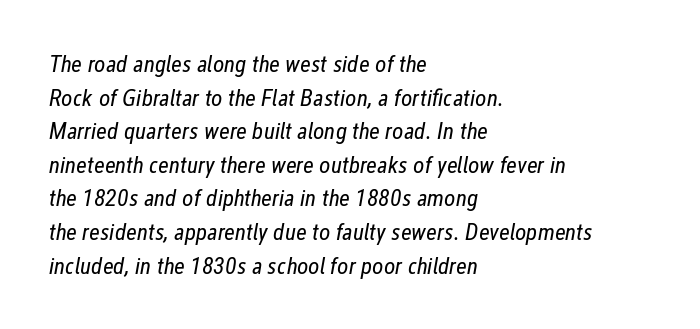
The words here are not underlined. The lettering tilts uniformly, giving the passage an italic look. Each line starts at the same left margin while the right side varies. The letters sit at their default tracking, neither squeezed nor spread. In terms of leading, this rendering sits right in the middle.
